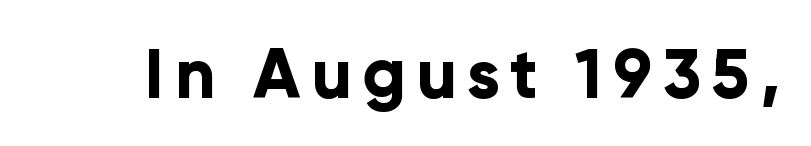
The image shows 68 px bold sans-serif type, upright; set not underlined; low stroke contrast and a medium x-height.
